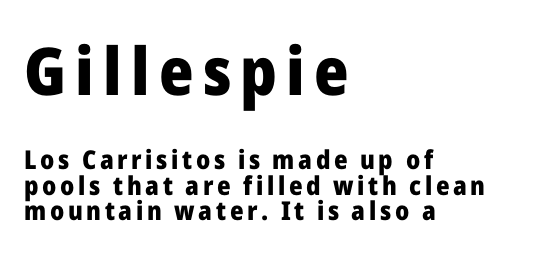
{"serif": "no", "italic": "no", "bold": "yes", "weight": "heavy", "width": "normal", "stroke_contrast": "low", "x_height": "medium", "monospaced": "no", "underline": "no", "align": "left", "line_spacing": "tight", "line_spacing_ratio": 0.98, "larger_block": "first", "size_ratio": 2.54, "glyph_px": 66}
